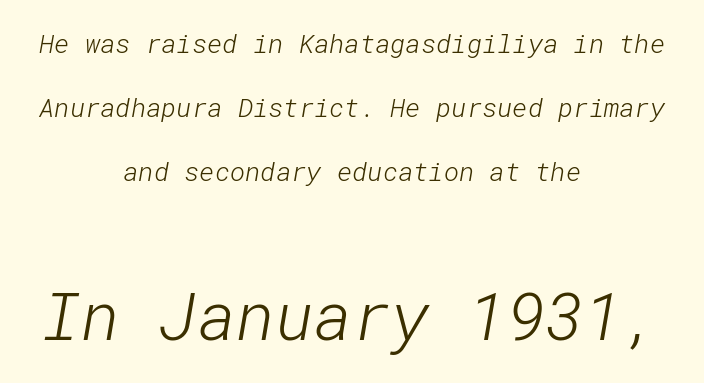
{"serif": "no", "bold": "no", "weight": "light", "width": "normal", "stroke_contrast": "low", "x_height": "medium", "underline": "no", "align": "center", "line_spacing": "loose", "line_spacing_ratio": 2.46, "letter_spacing": "normal", "letter_spacing_em": 0.0, "larger_block": "second", "size_ratio": 2.54, "glyph_px": 66}
